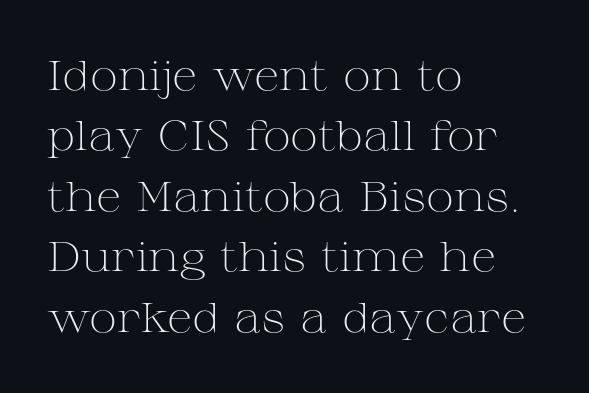
Q: Is the text bold? A: No.
Q: Is the text italic (slanted)? A: No, it is upright.
Q: Is the typeface a serif or a sans-serif typeface? A: Serif.
Q: Is the text underlined? A: No.
Q: How is the paragraph aligned? A: Left-aligned.
Q: Is the spacing between letters normal or unusually wide? A: Normal.
Q: Is the spacing between lines tight, normal or loose? A: Normal.
Q: Width (condensed, normal, or wide)? A: Wide.
Q: Stroke contrast? A: Medium.
Q: x-height? A: Medium.
Q: Monospaced? A: No.
